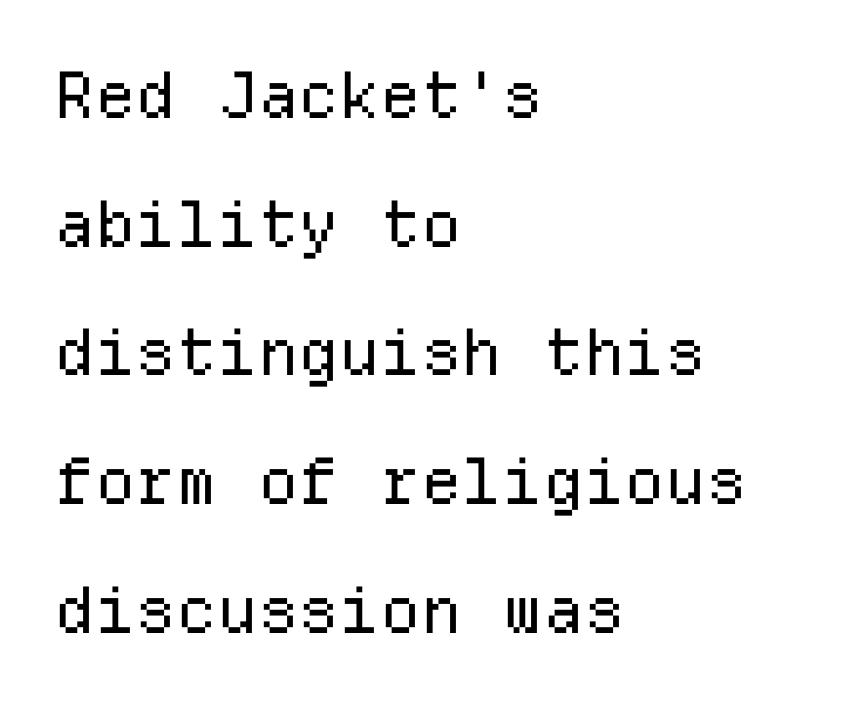
Q: Is the text bold? A: No.
Q: Is the text italic (slanted)? A: No, it is upright.
Q: Is the typeface a serif or a sans-serif typeface? A: Sans-serif.
Q: Is the text underlined? A: No.
Q: How is the paragraph aligned? A: Left-aligned.
Q: Is the spacing between letters normal or unusually wide? A: Normal.
Q: Is the spacing between lines tight, normal or loose? A: Loose.
Q: Width (condensed, normal, or wide)? A: Normal.
Q: Stroke contrast? A: Low.
Q: x-height? A: Medium.
Q: Monospaced? A: Yes.
